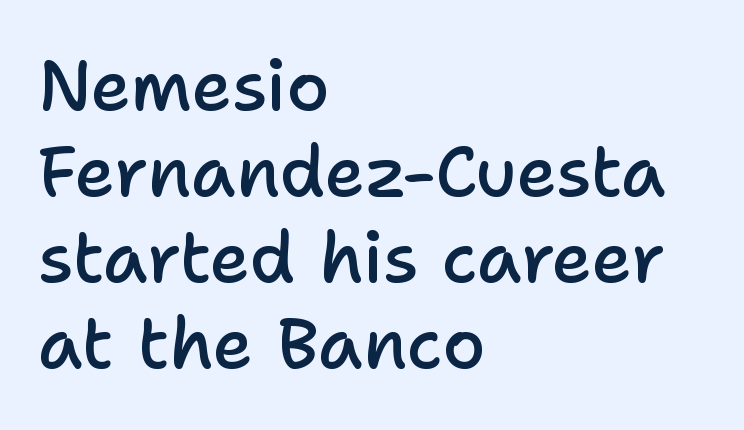
These lines keep a tight, regular rhythm from letter to letter. The setting favours the left margin, as ordinary paragraphs usually do. The font is running at a semibold setting, under full bold. Unlike a traditional serif, this face leaves its strokes unadorned.
